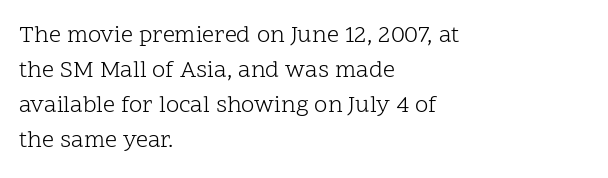
Q: Is the text bold? A: No.
Q: Is the text italic (slanted)? A: No, it is upright.
Q: Is the text underlined? A: No.
Q: How is the paragraph aligned? A: Left-aligned.
Q: Is the spacing between letters normal or unusually wide? A: Normal.
Q: Is the spacing between lines tight, normal or loose? A: Normal.
